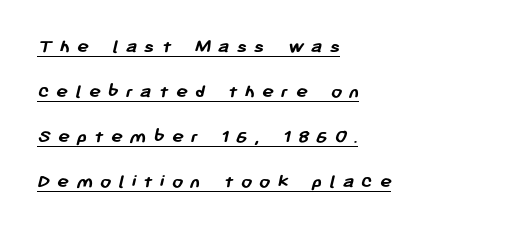
Q: Is the text bold? A: Yes.
Q: Is the text underlined? A: Yes.
Q: How is the paragraph aligned? A: Left-aligned.
Q: Is the spacing between letters normal or unusually wide? A: Unusually wide.
Q: Is the spacing between lines tight, normal or loose? A: Loose.
